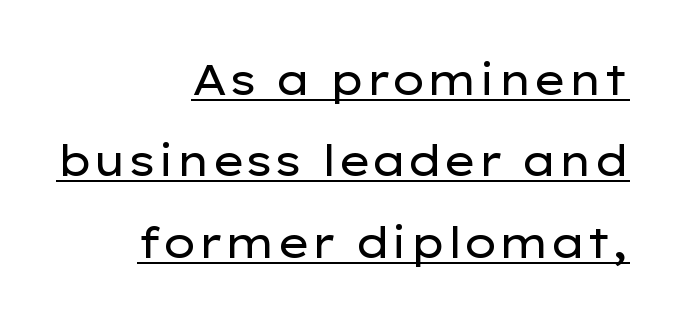
Q: Is the text bold? A: No.
Q: Is the text italic (slanted)? A: No, it is upright.
Q: Is the typeface a serif or a sans-serif typeface? A: Sans-serif.
Q: Is the text underlined? A: Yes.
Q: How is the paragraph aligned? A: Right-aligned.
Q: Is the spacing between letters normal or unusually wide? A: Normal.
Q: Is the spacing between lines tight, normal or loose? A: Loose.
Q: Width (condensed, normal, or wide)? A: Wide.
Q: Stroke contrast? A: Low.
Q: x-height? A: Medium.
Q: Monospaced? A: No.
